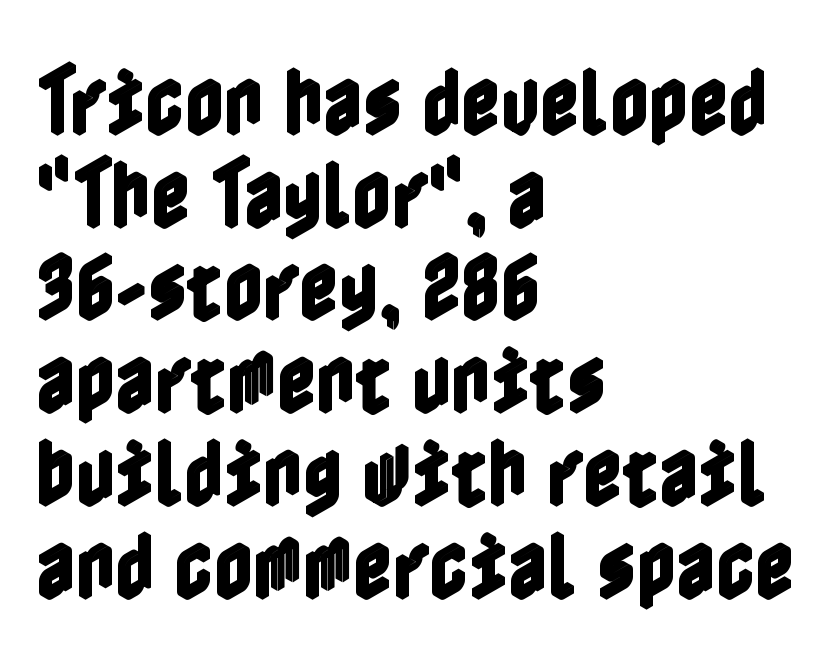
The image shows 76 px condensed type, upright; set left-aligned, line spacing 1.22x, normal letter spacing, not underlined; a medium x-height.
